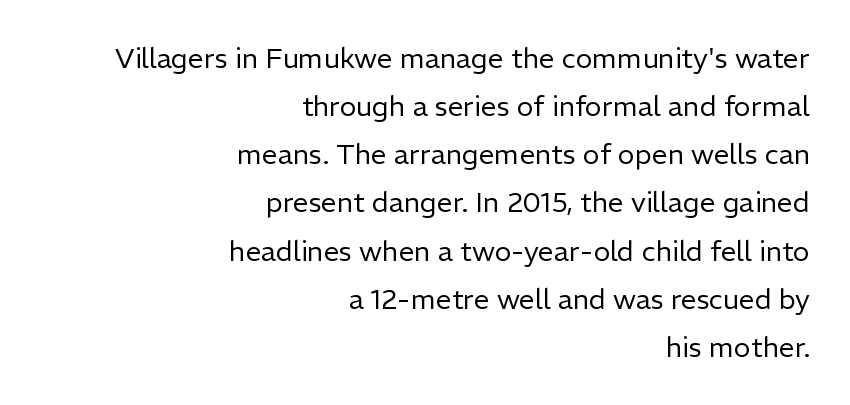
Q: Is the text bold? A: No.
Q: Is the text italic (slanted)? A: No, it is upright.
Q: Is the typeface a serif or a sans-serif typeface? A: Sans-serif.
Q: Is the text underlined? A: No.
Q: How is the paragraph aligned? A: Right-aligned.
Q: Is the spacing between letters normal or unusually wide? A: Normal.
Q: Width (condensed, normal, or wide)? A: Normal.
Q: Stroke contrast? A: Low.
Q: x-height? A: Medium.
Q: Monospaced? A: No.
